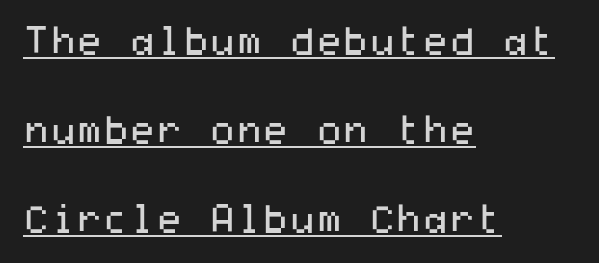
The image shows 38 px regular-weight, wide sans-serif type, upright; set left-aligned, loose line spacing (2.34x), normal letter spacing, underlined; medium stroke contrast and a medium x-height.
